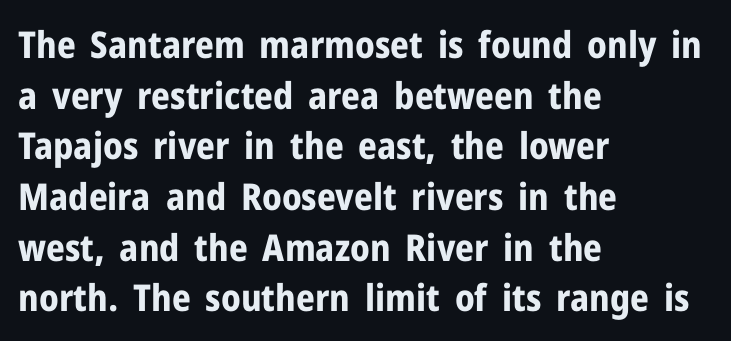
Q: Is the text bold? A: Yes.
Q: Is the text italic (slanted)? A: No, it is upright.
Q: Is the typeface a serif or a sans-serif typeface? A: Sans-serif.
Q: Is the text underlined? A: No.
Q: How is the paragraph aligned? A: Left-aligned.
Q: Is the spacing between letters normal or unusually wide? A: Normal.
Q: Is the spacing between lines tight, normal or loose? A: Normal.
Q: Width (condensed, normal, or wide)? A: Normal.
Q: Stroke contrast? A: Low.
Q: x-height? A: Medium.
Q: Monospaced? A: No.
